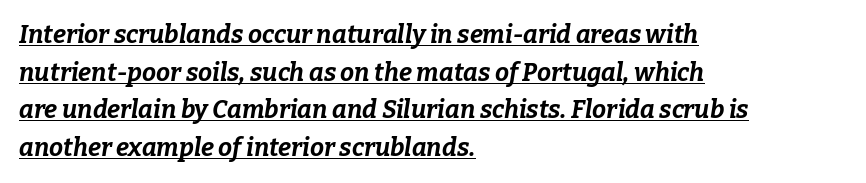
{"italic": "yes", "lean": "right", "slant_degrees": 9, "bold": "yes", "underline": "yes", "align": "left", "line_spacing": "normal", "line_spacing_ratio": 1.51, "letter_spacing": "normal", "letter_spacing_em": 0.0, "glyph_px": 25}
